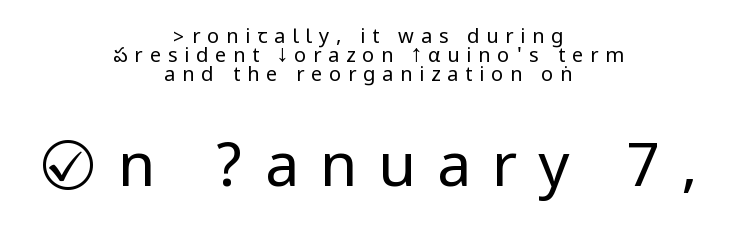
Letter spacing: wide. Does the copy run flush right? No — it is centered line by line. The designer went with a sans here, leaving each stem footless. Nobody drew a line under any word here. The weight tops out at a normal text grade. Ascenders rise straight up at ninety degrees.
